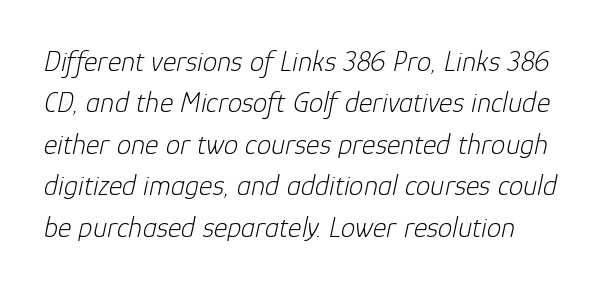
Rows of type keep a routine distance in the vertical direction. Here the designer chose a conventional face with non-uniform glyph widths. The words here are not underlined. The letters sit at their default tracking, neither squeezed nor spread.
